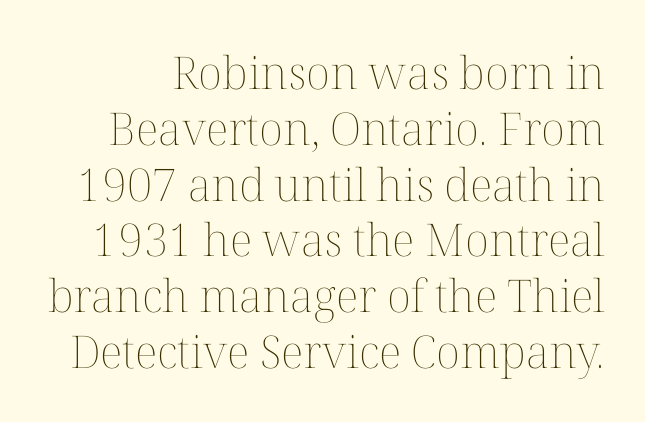
The image shows 45 px thin type, upright; set line spacing 1.24x, normal letter spacing, not underlined; medium stroke contrast and a medium x-height.
